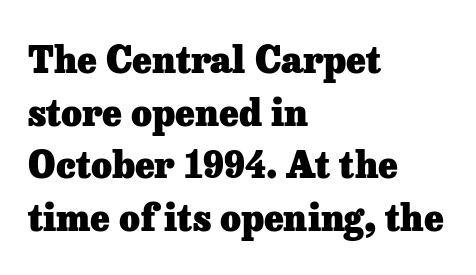
The image shows 36 px heavy serif type, upright; set left-aligned, normal line spacing (1.46x), normal letter spacing, not underlined; low stroke contrast and a medium x-height.
